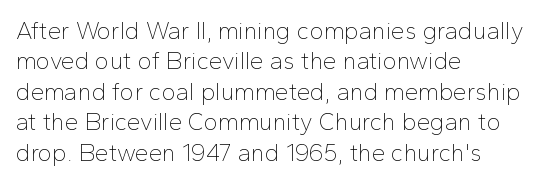
Q: Is the text bold? A: No.
Q: Is the text italic (slanted)? A: No, it is upright.
Q: Is the text underlined? A: No.
Q: How is the paragraph aligned? A: Left-aligned.
Q: Is the spacing between letters normal or unusually wide? A: Normal.
Q: Is the spacing between lines tight, normal or loose? A: Normal.
